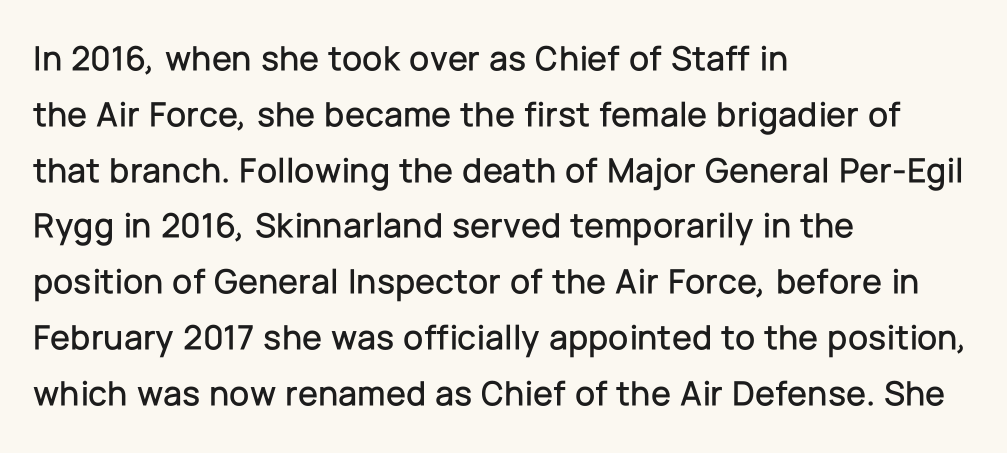
Q: Is the text italic (slanted)? A: No, it is upright.
Q: Is the typeface a serif or a sans-serif typeface? A: Sans-serif.
Q: Is the text underlined? A: No.
Q: How is the paragraph aligned? A: Left-aligned.
Q: Is the spacing between letters normal or unusually wide? A: Normal.
Q: Is the spacing between lines tight, normal or loose? A: Normal.
Q: Width (condensed, normal, or wide)? A: Normal.
Q: Stroke contrast? A: Low.
Q: x-height? A: Medium.
Q: Monospaced? A: No.
